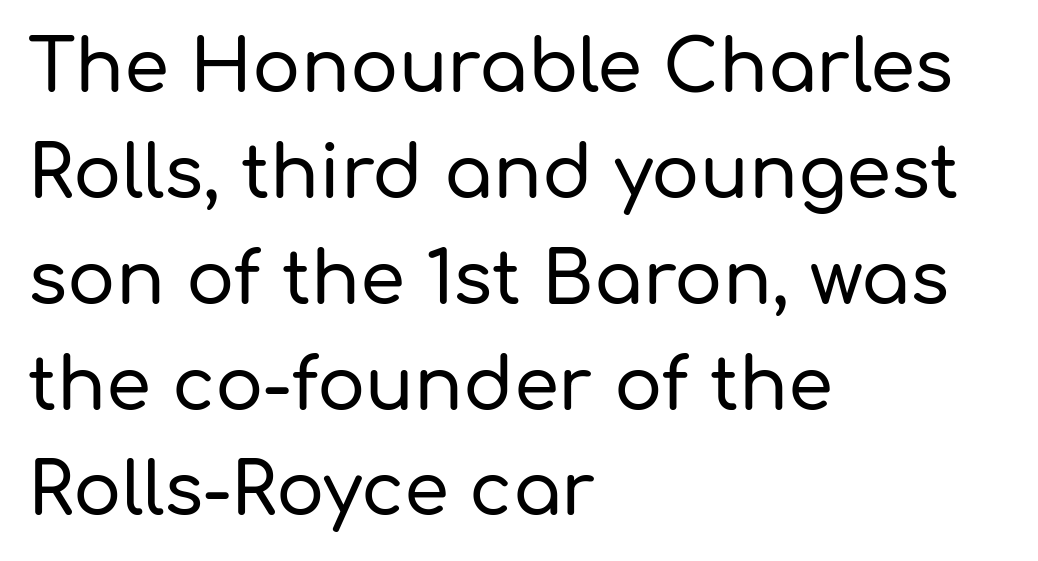
Q: Is the text italic (slanted)? A: No, it is upright.
Q: Is the typeface a serif or a sans-serif typeface? A: Sans-serif.
Q: Is the text underlined? A: No.
Q: How is the paragraph aligned? A: Left-aligned.
Q: Is the spacing between letters normal or unusually wide? A: Normal.
Q: Is the spacing between lines tight, normal or loose? A: Normal.
Q: Width (condensed, normal, or wide)? A: Normal.
Q: Stroke contrast? A: Low.
Q: x-height? A: Medium.
Q: Monospaced? A: No.
